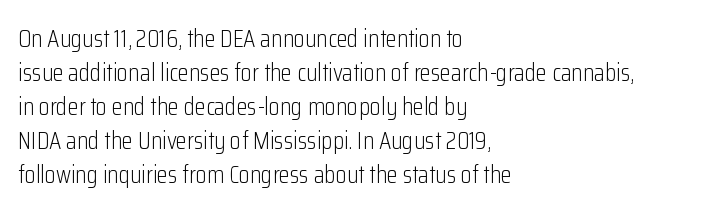
A normal amount of white space separates one row of letters from the next. Honestly, the letter spacing is just normal — you wouldn't notice it. The font's upright variant was chosen for this text. Is this a heavy cut? Hardly; it is regular or lighter. Caption: multi-line text, flush left, ragged right.
